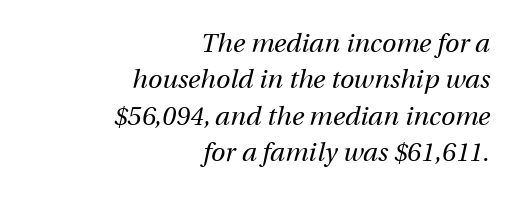
{"italic": "yes", "lean": "right", "slant_degrees": 12, "bold": "no", "underline": "no", "align": "right", "line_spacing": "normal", "line_spacing_ratio": 1.4, "letter_spacing": "normal", "letter_spacing_em": 0.0, "glyph_px": 26}
